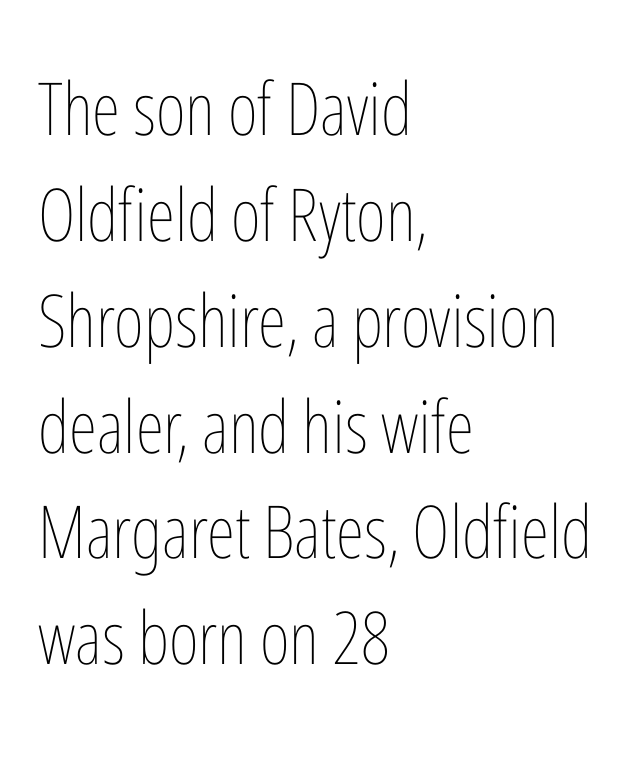
The image shows 73 px thin, condensed type, upright; set left-aligned, normal line spacing (1.45x), normal letter spacing, not underlined; low stroke contrast and a medium x-height.
